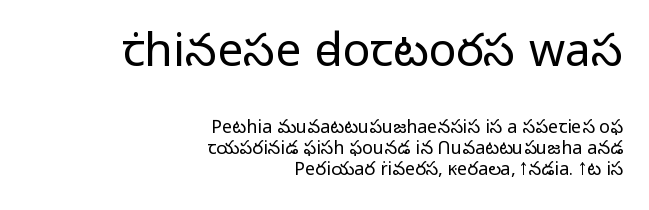
The image shows 46 px light sans-serif type, upright; set right-aligned, line spacing 1.17x, normal letter spacing, not underlined; the first (top) block is 2.56x larger; low stroke contrast and a medium x-height.
